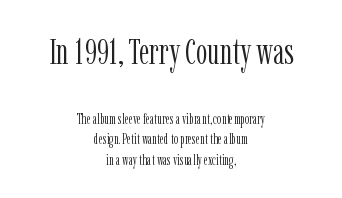
The image shows 36 px light, condensed serif type, upright; set centered, normal line spacing (1.45x), normal letter spacing, not underlined; the first (top) block is 2.57x larger; low stroke contrast and a medium x-height.
